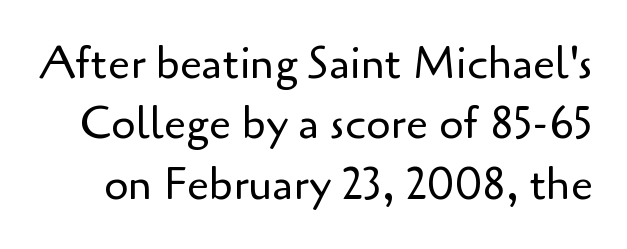
The image shows 44 px regular-weight sans-serif type, upright; set normal line spacing (1.37x), normal letter spacing, not underlined; low stroke contrast and a small x-height.
